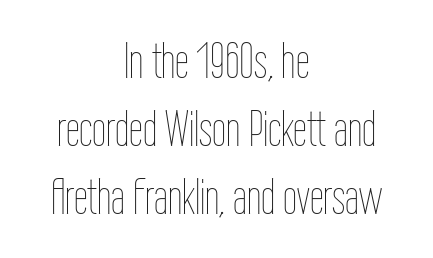
Q: Is the text bold? A: No.
Q: Is the text italic (slanted)? A: No, it is upright.
Q: Is the text underlined? A: No.
Q: How is the paragraph aligned? A: Centered.
Q: Is the spacing between letters normal or unusually wide? A: Normal.
Q: Is the spacing between lines tight, normal or loose? A: Normal.
Q: Width (condensed, normal, or wide)? A: Condensed.
Q: Stroke contrast? A: Low.
Q: x-height? A: Medium.
Q: Monospaced? A: No.
